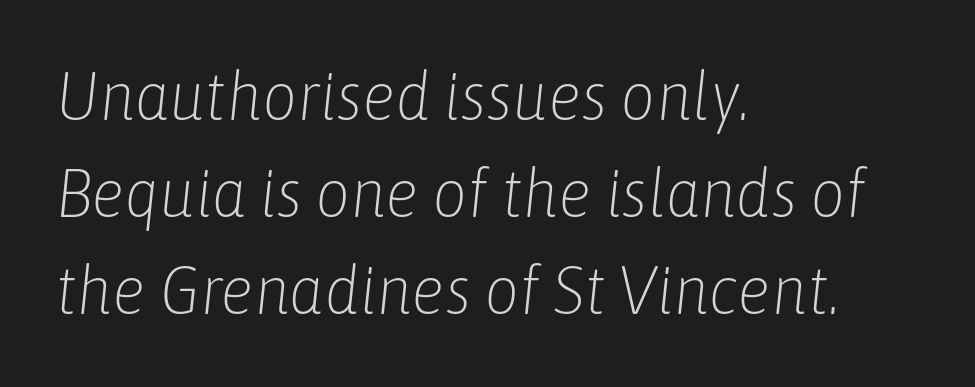
{"italic": "yes", "lean": "right", "slant_degrees": 6, "bold": "no", "weight": "light", "width": "condensed", "stroke_contrast": "low", "x_height": "medium", "monospaced": "no", "underline": "no", "align": "left", "line_spacing": "normal", "line_spacing_ratio": 1.43, "letter_spacing": "normal", "letter_spacing_em": 0.0, "glyph_px": 68}
